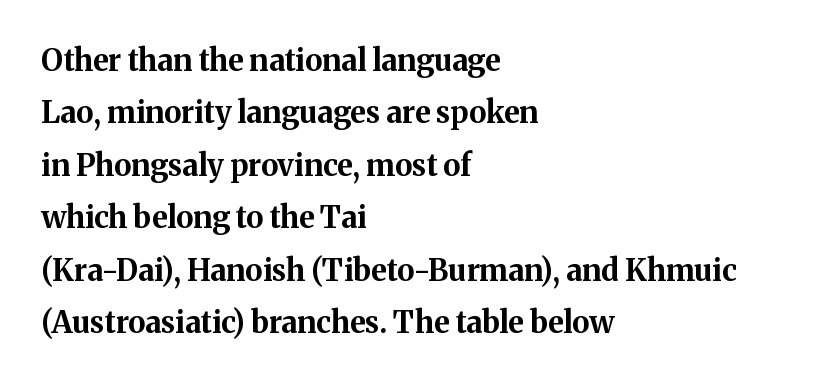
Q: Is the text bold? A: Yes.
Q: Is the text italic (slanted)? A: No, it is upright.
Q: Is the typeface a serif or a sans-serif typeface? A: Serif.
Q: Is the text underlined? A: No.
Q: How is the paragraph aligned? A: Left-aligned.
Q: Is the spacing between letters normal or unusually wide? A: Normal.
Q: Width (condensed, normal, or wide)? A: Normal.
Q: Stroke contrast? A: Medium.
Q: x-height? A: Medium.
Q: Monospaced? A: No.
